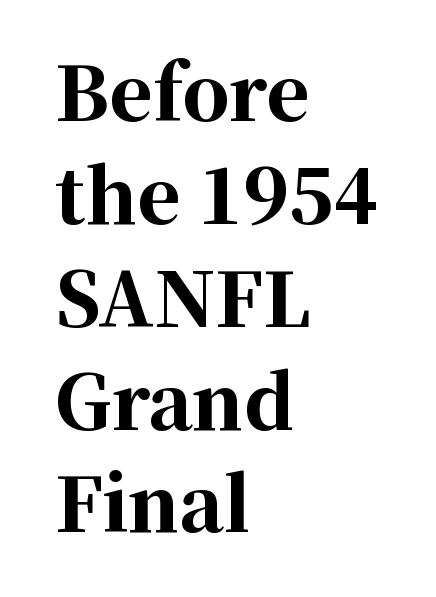
The image shows 74 px bold serif type, upright; set left-aligned, normal line spacing (1.39x), normal letter spacing, not underlined; high stroke contrast and a medium x-height.
